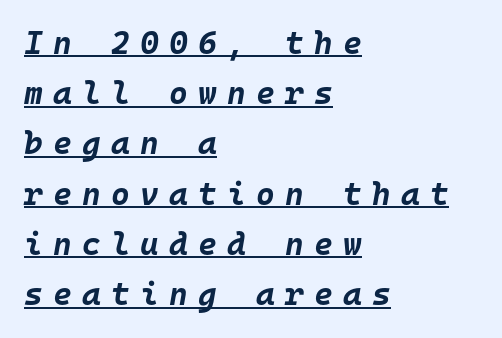
Horizontal alignment here is leftward, the default for most running prose. In terms of leading, this rendering sits right in the middle. Students, this is bold: see how much ink each stroke carries. Look at the tracking — it's clearly loosened, letters drifting apart. This sample uses an oblique cut, with every glyph tilted off the vertical.
